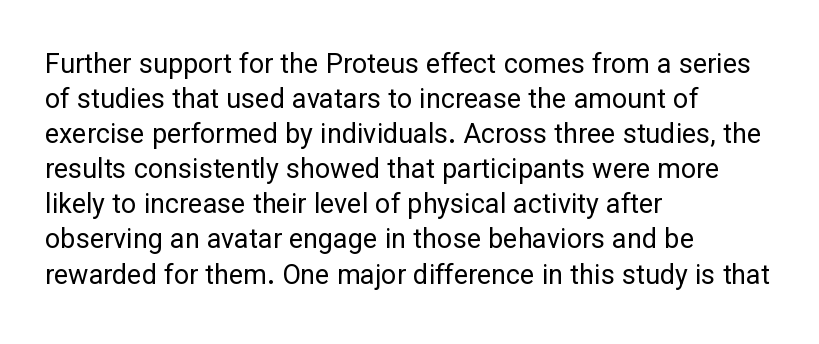
{"italic": "no", "bold": "no", "underline": "no", "align": "left", "line_spacing": "normal", "line_spacing_ratio": 1.3, "letter_spacing": "normal", "letter_spacing_em": 0.0, "glyph_px": 27}
